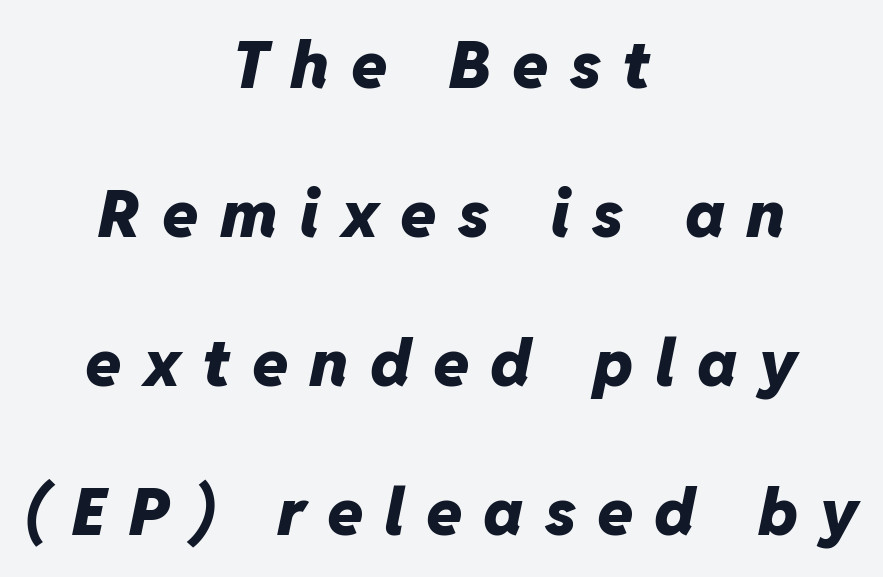
Q: Is the text bold? A: Yes.
Q: Is the text italic (slanted)? A: Yes, it leans right by about 11 degrees.
Q: Is the text underlined? A: No.
Q: How is the paragraph aligned? A: Centered.
Q: Is the spacing between letters normal or unusually wide? A: Unusually wide.
Q: Is the spacing between lines tight, normal or loose? A: Loose.
Q: Width (condensed, normal, or wide)? A: Normal.
Q: Stroke contrast? A: Low.
Q: x-height? A: Medium.
Q: Monospaced? A: No.
